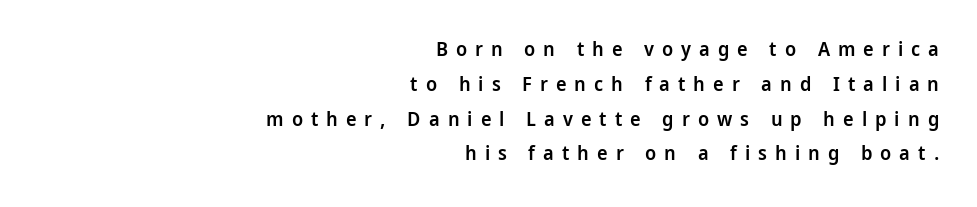
Q: Is the text bold? A: Semi-bold.
Q: Is the text italic (slanted)? A: No, it is upright.
Q: Is the text underlined? A: No.
Q: How is the paragraph aligned? A: Right-aligned.
Q: Is the spacing between letters normal or unusually wide? A: Unusually wide.
